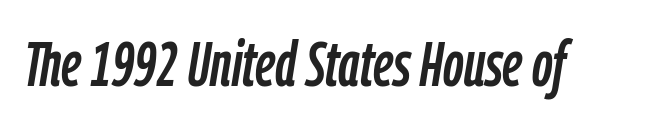
The image shows 64 px condensed type, italic (leaning right); set normal letter spacing, not underlined; low stroke contrast and a medium x-height.
